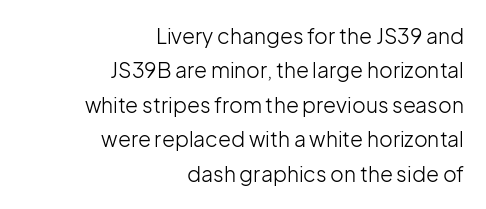
The image shows 21 px text type, upright; set right-aligned, normal line spacing (1.64x), normal letter spacing, not underlined.
